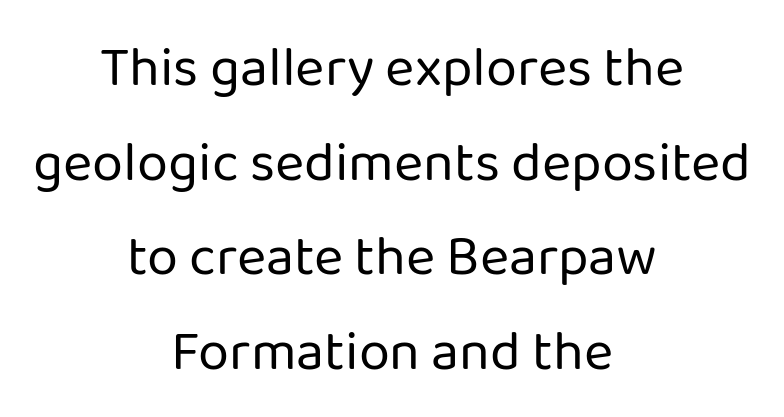
The lines in this sample share a center point and differ in where they start and stop. A light-to-regular cut is what we see here. The designer went with a sans here, leaving each stem footless. This sample keeps an unexceptional amount of space between lines.
